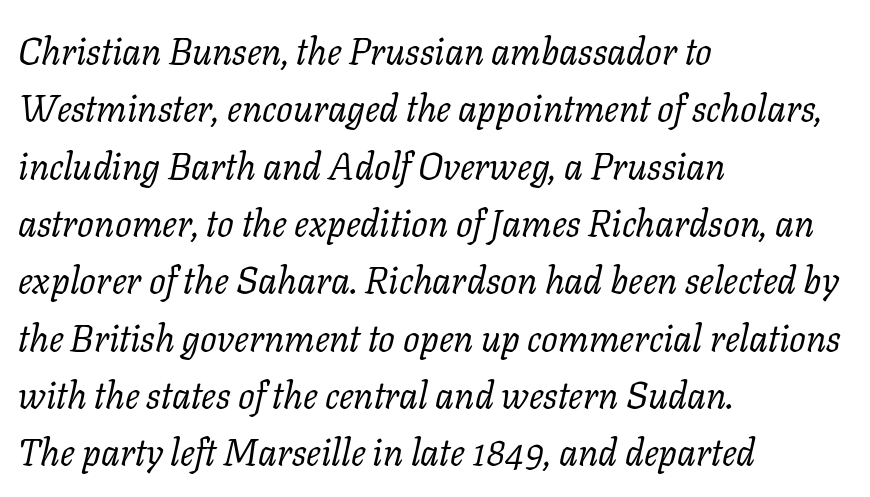
The image shows 37 px regular-weight serif type, italic (leaning right); set left-aligned, normal line spacing (1.55x), normal letter spacing, not underlined; low stroke contrast and a medium x-height.
